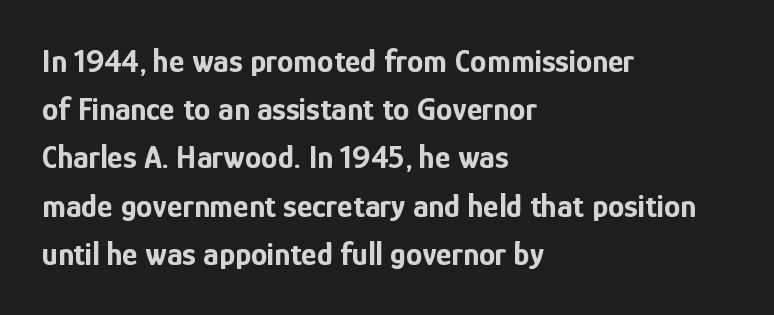
Q: Is the text bold? A: Yes.
Q: Is the text italic (slanted)? A: No, it is upright.
Q: Is the typeface a serif or a sans-serif typeface? A: Sans-serif.
Q: Is the text underlined? A: No.
Q: How is the paragraph aligned? A: Left-aligned.
Q: Is the spacing between letters normal or unusually wide? A: Normal.
Q: Is the spacing between lines tight, normal or loose? A: Normal.
Q: Width (condensed, normal, or wide)? A: Condensed.
Q: Stroke contrast? A: Low.
Q: x-height? A: Medium.
Q: Monospaced? A: No.
